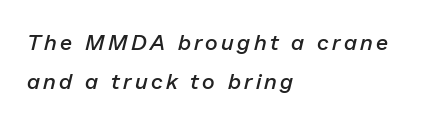
The image shows 22 px text type, italic (leaning right); set left-aligned, line spacing 1.76x, not underlined.
